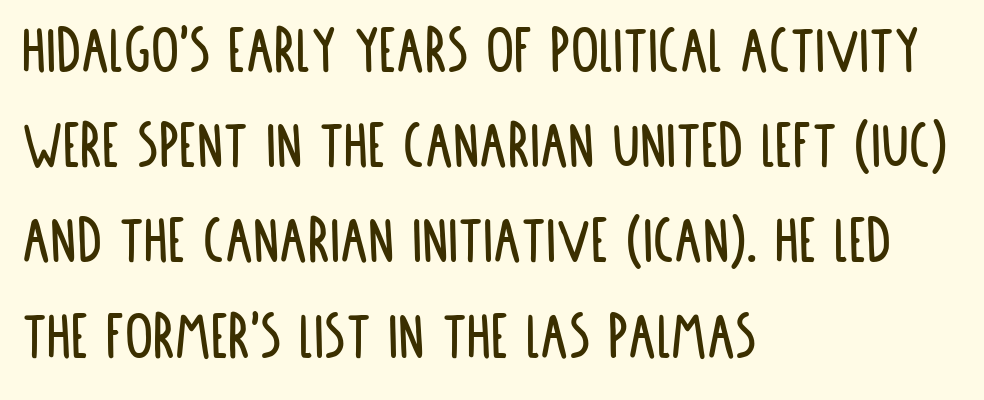
The passage shown has conventional tracking throughout. Serifs: no, the terminals of the letterforms are clean. The string is rendered with underlining switched off. Quick note: not italic, upright. How would I describe the line gaps? Plain and ordinary.
